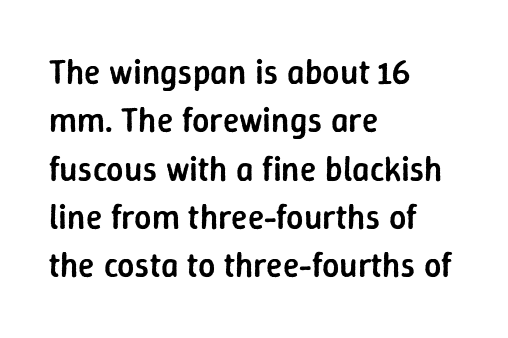
{"serif": "no", "italic": "no", "bold": "semi", "weight": "semibold", "width": "normal", "stroke_contrast": "low", "x_height": "medium", "monospaced": "no", "underline": "no", "align": "left", "line_spacing": "normal", "line_spacing_ratio": 1.42, "letter_spacing": "normal", "letter_spacing_em": 0.0, "glyph_px": 34}
